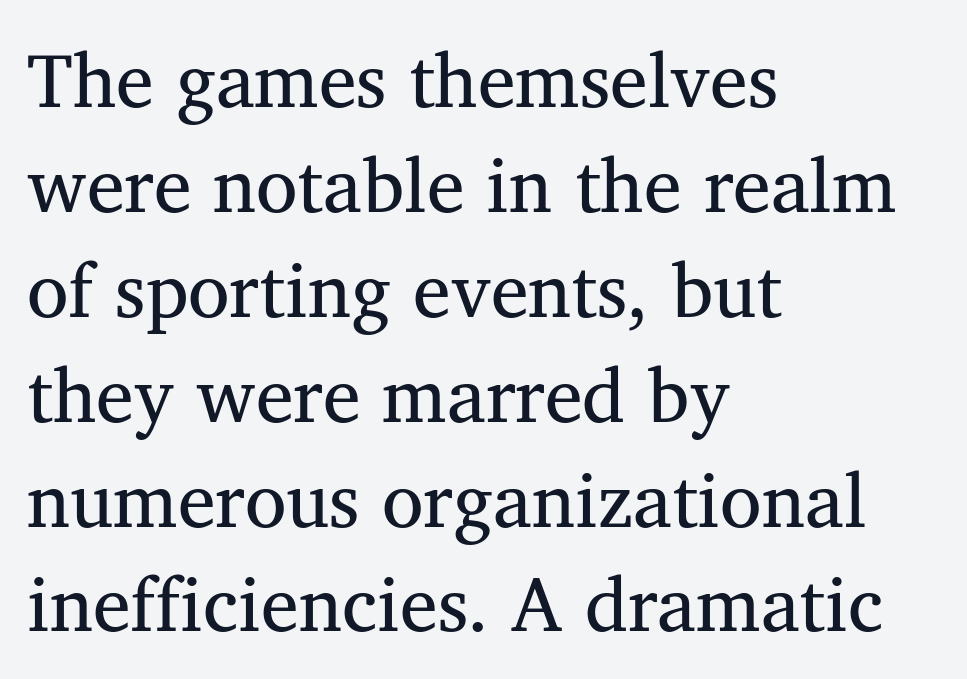
Q: Is the text bold? A: No.
Q: Is the text italic (slanted)? A: No, it is upright.
Q: Is the typeface a serif or a sans-serif typeface? A: Serif.
Q: Is the text underlined? A: No.
Q: How is the paragraph aligned? A: Left-aligned.
Q: Is the spacing between letters normal or unusually wide? A: Normal.
Q: Is the spacing between lines tight, normal or loose? A: Normal.
Q: Width (condensed, normal, or wide)? A: Normal.
Q: Stroke contrast? A: Medium.
Q: x-height? A: Medium.
Q: Monospaced? A: No.
